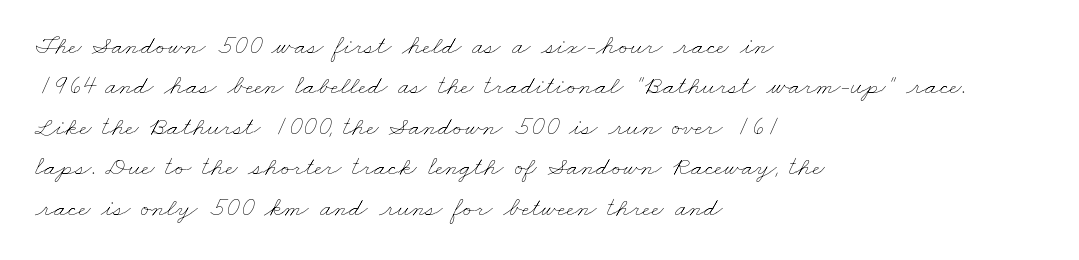
{"bold": "no", "underline": "no", "align": "left", "line_spacing": "normal", "line_spacing_ratio": 1.5, "letter_spacing": "normal", "letter_spacing_em": 0.0, "glyph_px": 27}
